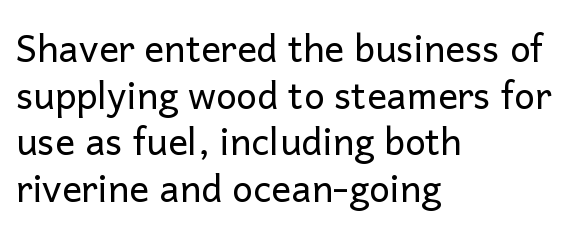
{"serif": "no", "italic": "no", "bold": "no", "weight": "regular", "width": "normal", "stroke_contrast": "low", "x_height": "medium", "monospaced": "no", "underline": "no", "align": "left", "line_spacing": "normal", "line_spacing_ratio": 1.26, "letter_spacing": "normal", "letter_spacing_em": 0.0, "glyph_px": 37}
